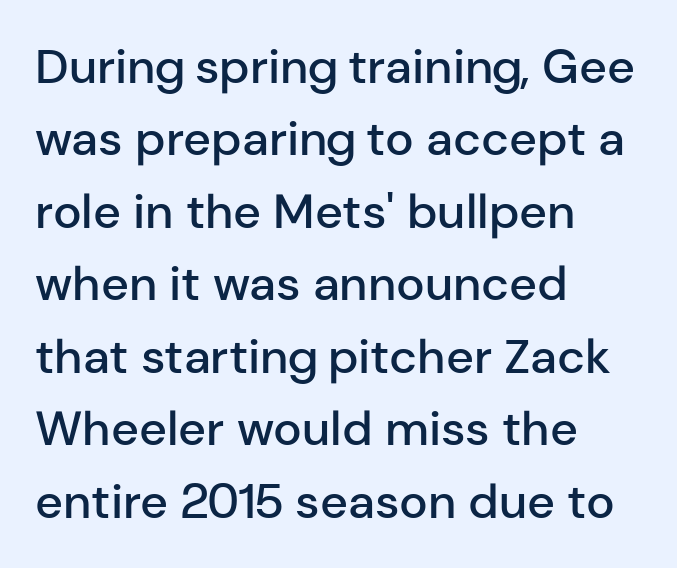
Q: Is the text bold? A: Semi-bold.
Q: Is the text italic (slanted)? A: No, it is upright.
Q: Is the typeface a serif or a sans-serif typeface? A: Sans-serif.
Q: Is the text underlined? A: No.
Q: How is the paragraph aligned? A: Left-aligned.
Q: Is the spacing between letters normal or unusually wide? A: Normal.
Q: Is the spacing between lines tight, normal or loose? A: Normal.
Q: Width (condensed, normal, or wide)? A: Normal.
Q: Stroke contrast? A: Low.
Q: x-height? A: Medium.
Q: Monospaced? A: No.
